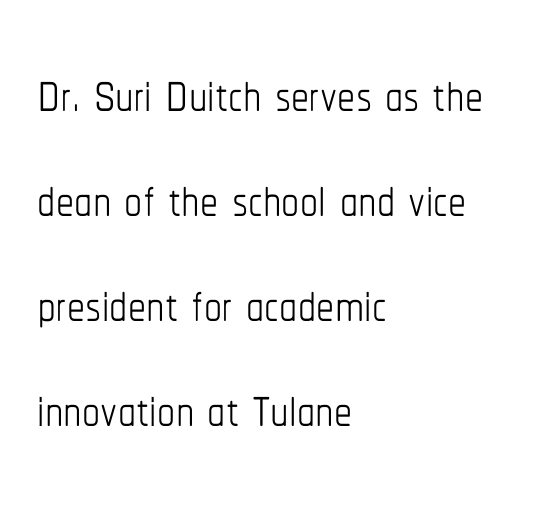
Default kerning and tracking; the words read as compact shapes. The strip under each line holds only bare page. Character widths vary here, with narrow letters taking less room than wide ones. You can tell it's not italic because the verticals are truly vertical. Evenly set lines give the paragraph a standard silhouette. Each stroke keeps to a modest, everyday thickness or less.
